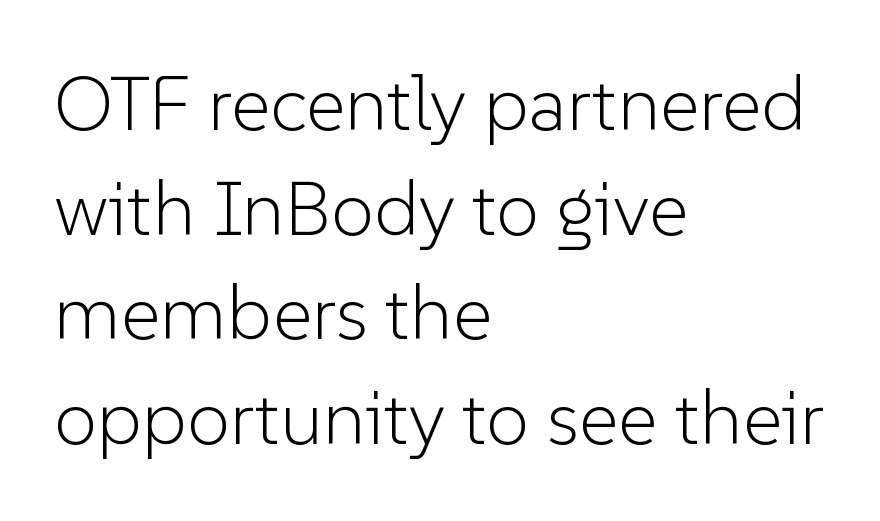
Q: Is the text bold? A: No.
Q: Is the text italic (slanted)? A: No, it is upright.
Q: Is the typeface a serif or a sans-serif typeface? A: Sans-serif.
Q: Is the text underlined? A: No.
Q: How is the paragraph aligned? A: Left-aligned.
Q: Is the spacing between letters normal or unusually wide? A: Normal.
Q: Is the spacing between lines tight, normal or loose? A: Normal.
Q: Width (condensed, normal, or wide)? A: Normal.
Q: Stroke contrast? A: Low.
Q: x-height? A: Medium.
Q: Monospaced? A: No.
